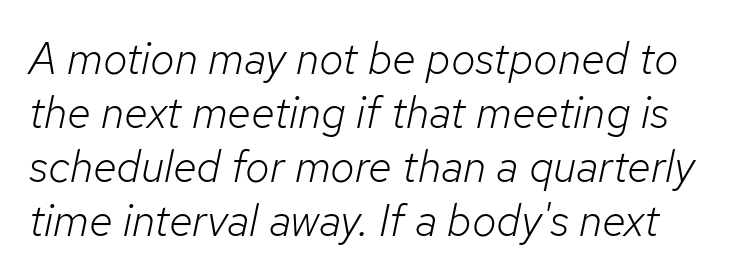
The image shows 44 px light type, italic (leaning right); set line spacing 1.23x, normal letter spacing, not underlined; low stroke contrast and a medium x-height.
